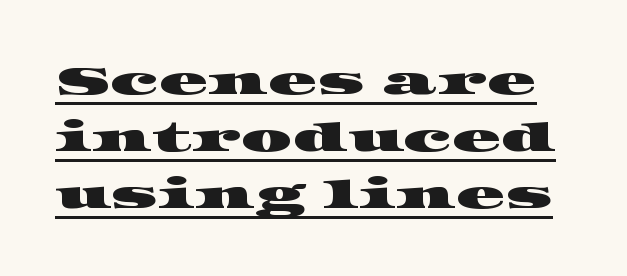
Tracking here is standard; glyphs follow each other at the usual distance. You could not count columns in this text — the font is proportionally spaced. What kind of face is this? One with serifs. What decoration does the sample have? An underline. Line spacing here is normal.
